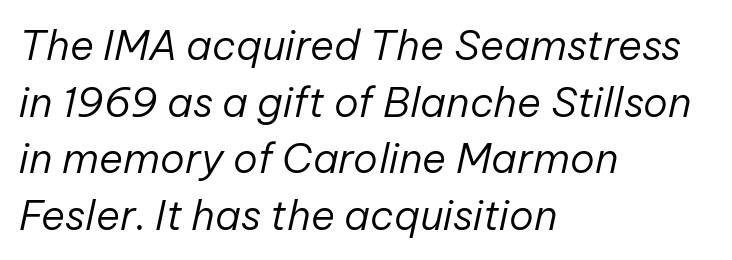
The horizontal fit of the characters is conventional and even. In CSS terms this would be text-align: left. Descenders hang freely into open space. The letters are slanted; this is an italic face. Notice how descenders clear the ascenders below comfortably — that's standard leading.
